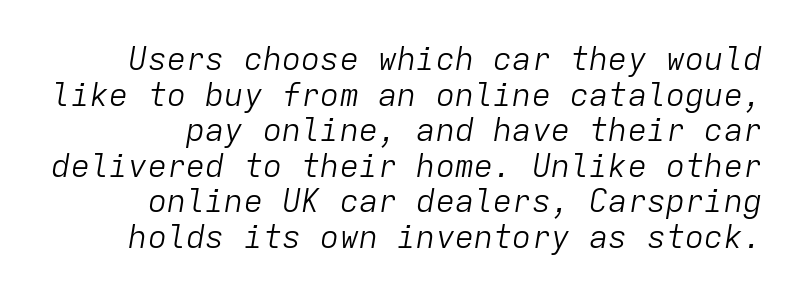
Bare-footed words on every line. Leftover space on each line is placed entirely before the opening word. No extra ink here — the face is not bold. Rendered with sloped, italic letterforms. Monospaced: the letters line up in strict vertical columns.
